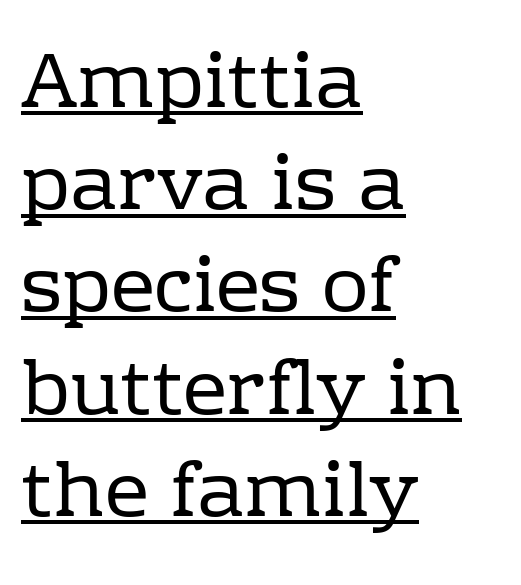
The image shows 78 px regular-weight serif type, upright; set left-aligned, normal line spacing (1.31x), normal letter spacing, underlined; low stroke contrast and a medium x-height.
